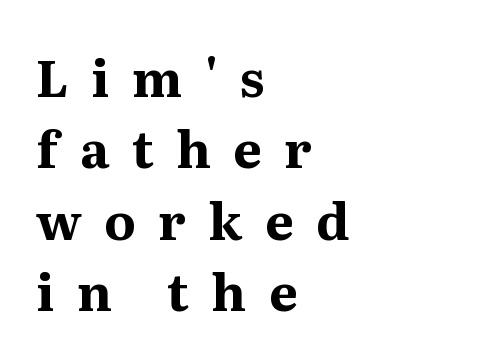
The image shows 51 px bold serif type, upright; set left-aligned, normal line spacing (1.4x), unusually wide letter spacing (+0.44 em), not underlined; medium stroke contrast and a medium x-height.
